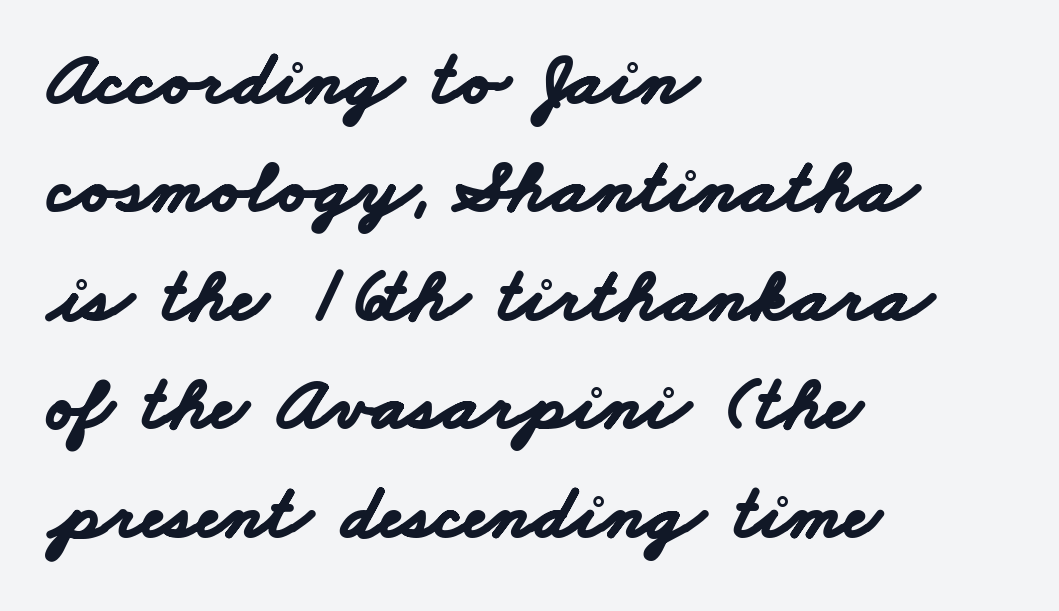
The image shows 78 px bold, wide sans-serif type; set left-aligned, normal line spacing (1.39x), normal letter spacing, not underlined; low stroke contrast and a small x-height.
